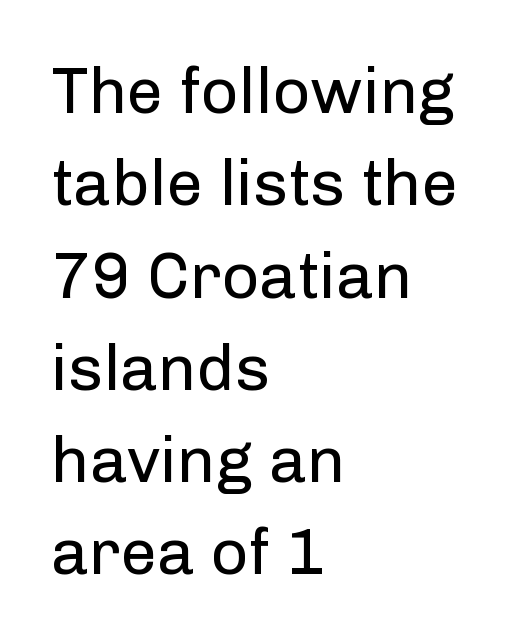
The image shows 65 px regular-weight sans-serif type, upright; set left-aligned, normal line spacing (1.42x), normal letter spacing, not underlined; low stroke contrast and a medium x-height.
